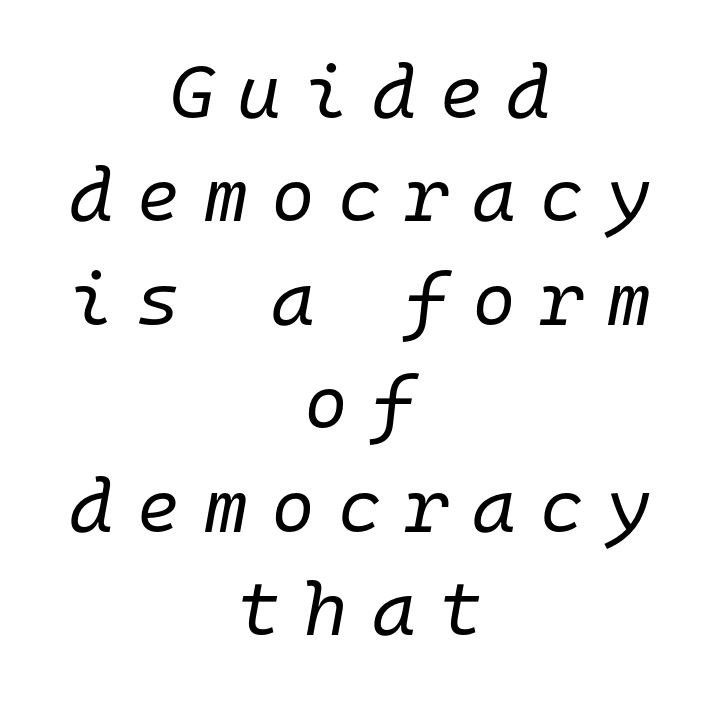
The image shows 75 px regular-weight type, italic (leaning right), monospaced; set centered, normal line spacing (1.38x), unusually wide letter spacing (+0.31 em), not underlined; low stroke contrast and a medium x-height.
